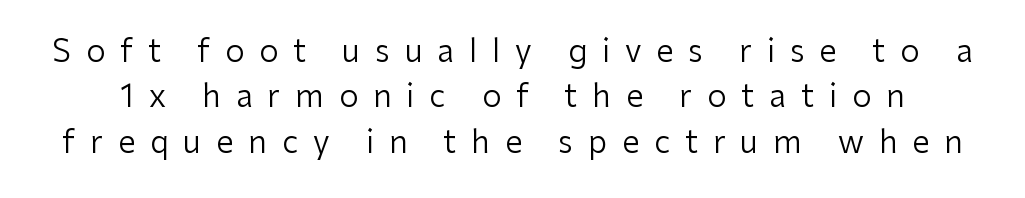
The image shows 31 px regular-weight sans-serif type, upright; set normal line spacing (1.46x), unusually wide letter spacing (+0.48 em), not underlined; low stroke contrast and a medium x-height.
